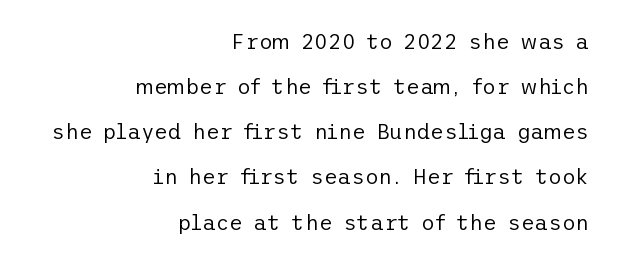
Q: Is the text bold? A: No.
Q: Is the text italic (slanted)? A: No, it is upright.
Q: Is the text underlined? A: No.
Q: How is the paragraph aligned? A: Right-aligned.
Q: Is the spacing between letters normal or unusually wide? A: Normal.
Q: Is the spacing between lines tight, normal or loose? A: Loose.
